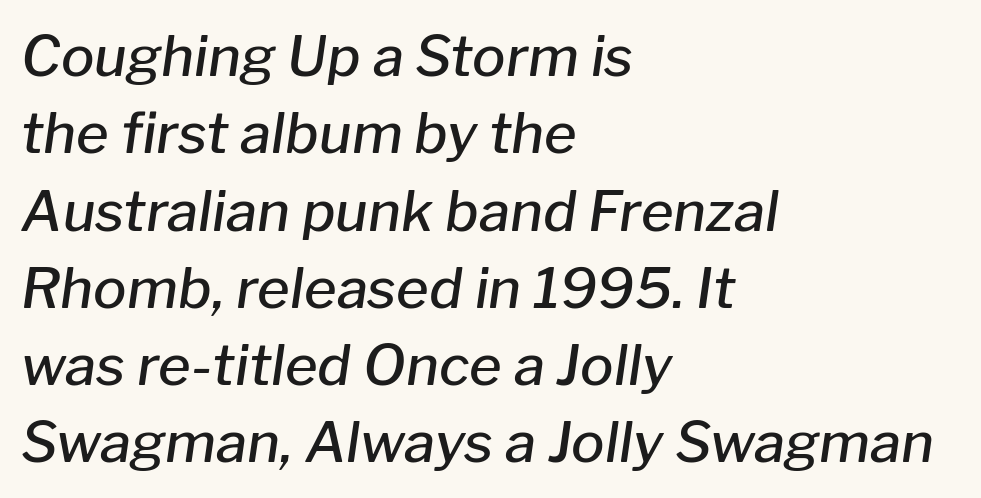
Q: Is the text bold? A: Semi-bold.
Q: Is the text italic (slanted)? A: Yes, it leans right by about 8 degrees.
Q: Is the text underlined? A: No.
Q: How is the paragraph aligned? A: Left-aligned.
Q: Is the spacing between letters normal or unusually wide? A: Normal.
Q: Is the spacing between lines tight, normal or loose? A: Normal.
Q: Width (condensed, normal, or wide)? A: Normal.
Q: Stroke contrast? A: Low.
Q: x-height? A: Medium.
Q: Monospaced? A: No.
